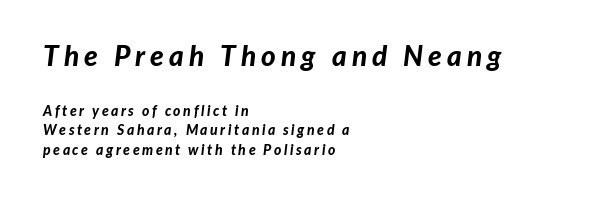
{"italic": "yes", "lean": "right", "slant_degrees": 7, "bold": "yes", "weight": "bold", "width": "normal", "stroke_contrast": "low", "x_height": "medium", "monospaced": "no", "underline": "no", "align": "left", "line_spacing": "normal", "line_spacing_ratio": 1.38, "larger_block": "first", "size_ratio": 2.0, "glyph_px": 28}
